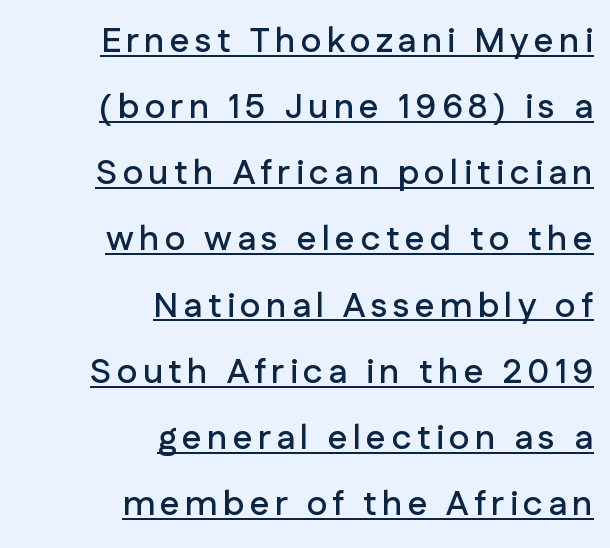
The image shows 35 px sans-serif type, upright; set right-aligned, line spacing 1.89x, underlined; low stroke contrast and a medium x-height.
